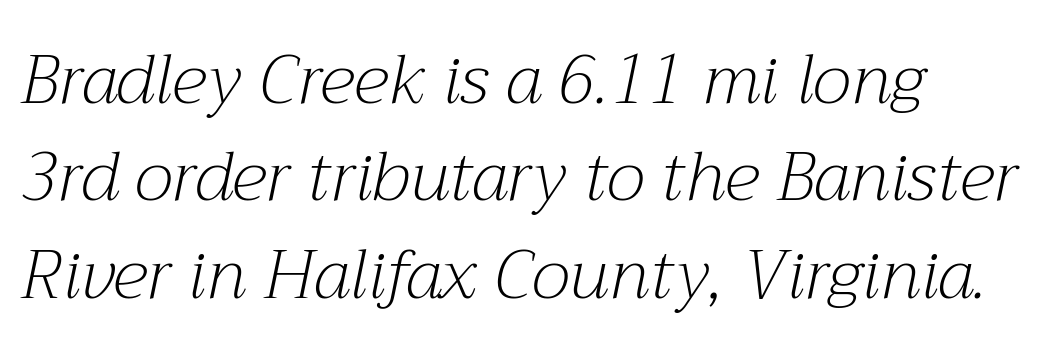
The image shows 69 px light serif type, italic (leaning right); set normal line spacing (1.41x), normal letter spacing, not underlined; medium stroke contrast and a medium x-height.
